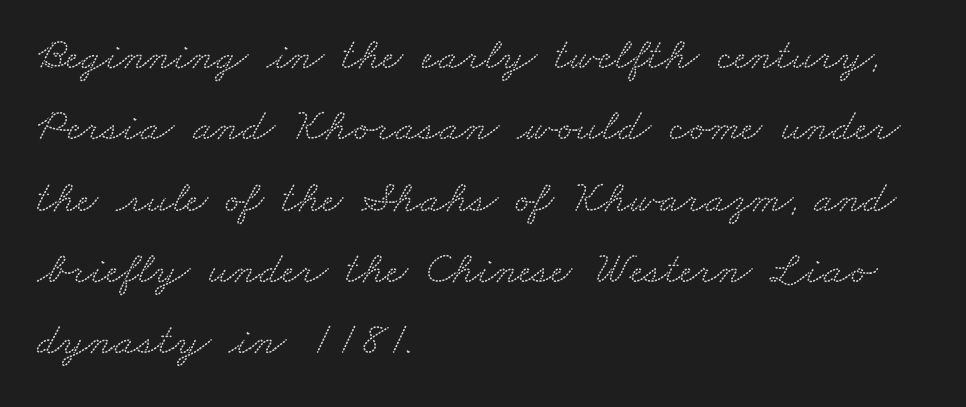
{"serif": "yes", "width": "wide", "stroke_contrast": "low", "x_height": "small", "monospaced": "no", "underline": "no", "align": "left", "line_spacing": "normal", "line_spacing_ratio": 1.55, "letter_spacing": "normal", "letter_spacing_em": 0.0, "glyph_px": 46}
